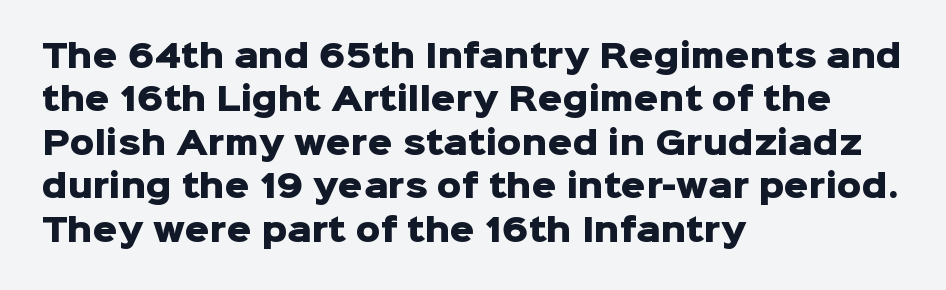
{"serif": "no", "italic": "no", "bold": "yes", "weight": "heavy", "width": "normal", "stroke_contrast": "low", "x_height": "medium", "monospaced": "no", "underline": "no", "align": "left", "line_spacing": "normal", "line_spacing_ratio": 1.4, "letter_spacing": "normal", "letter_spacing_em": 0.0, "glyph_px": 31}
